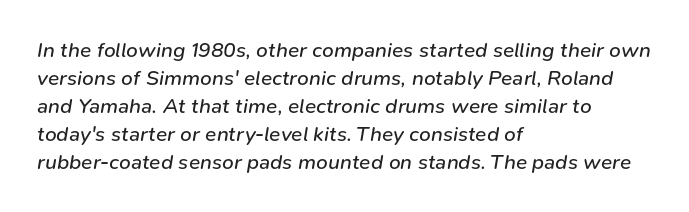
{"italic": "yes", "lean": "right", "slant_degrees": 9, "bold": "no", "underline": "no", "align": "left", "line_spacing": "normal", "line_spacing_ratio": 1.33, "letter_spacing": "normal", "letter_spacing_em": 0.0, "glyph_px": 21}
